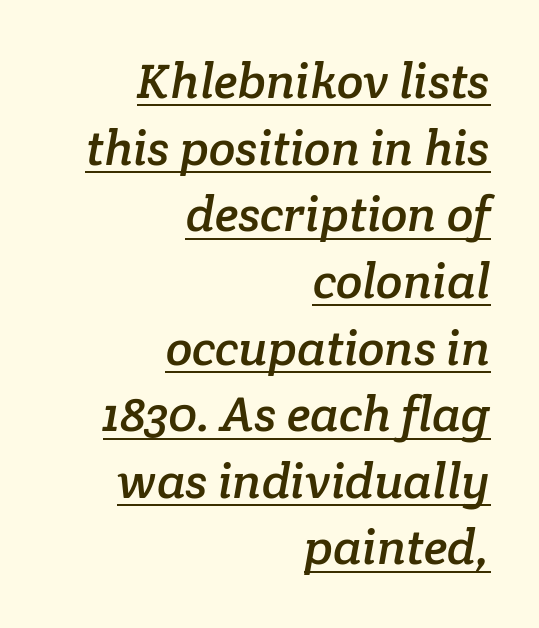
Q: Is the typeface a serif or a sans-serif typeface? A: Serif.
Q: Is the text underlined? A: Yes.
Q: How is the paragraph aligned? A: Right-aligned.
Q: Is the spacing between letters normal or unusually wide? A: Normal.
Q: Is the spacing between lines tight, normal or loose? A: Normal.
Q: Width (condensed, normal, or wide)? A: Normal.
Q: Stroke contrast? A: Low.
Q: x-height? A: Medium.
Q: Monospaced? A: No.
